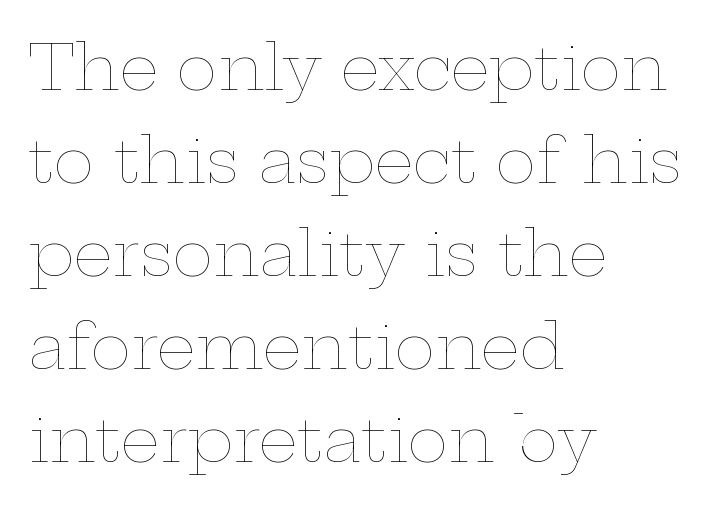
The image shows 62 px thin, wide type, upright; set left-aligned, normal line spacing (1.5x), normal letter spacing, not underlined; low stroke contrast and a medium x-height.
